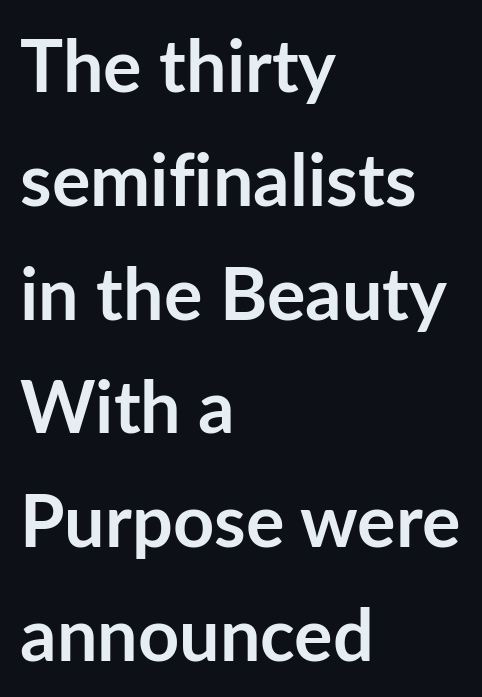
The image shows 72 px semibold sans-serif type, upright; set left-aligned, normal line spacing (1.58x), normal letter spacing, not underlined; low stroke contrast and a medium x-height.
